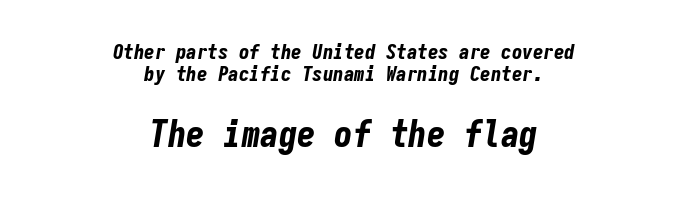
{"italic": "yes", "lean": "right", "slant_degrees": 9, "bold": "yes", "weight": "bold", "width": "condensed", "stroke_contrast": "low", "x_height": "medium", "monospaced": "yes", "underline": "no", "align": "center", "line_spacing": "tight", "line_spacing_ratio": 1.04, "letter_spacing": "normal", "letter_spacing_em": 0.0, "larger_block": "second", "size_ratio": 1.76, "glyph_px": 37}
